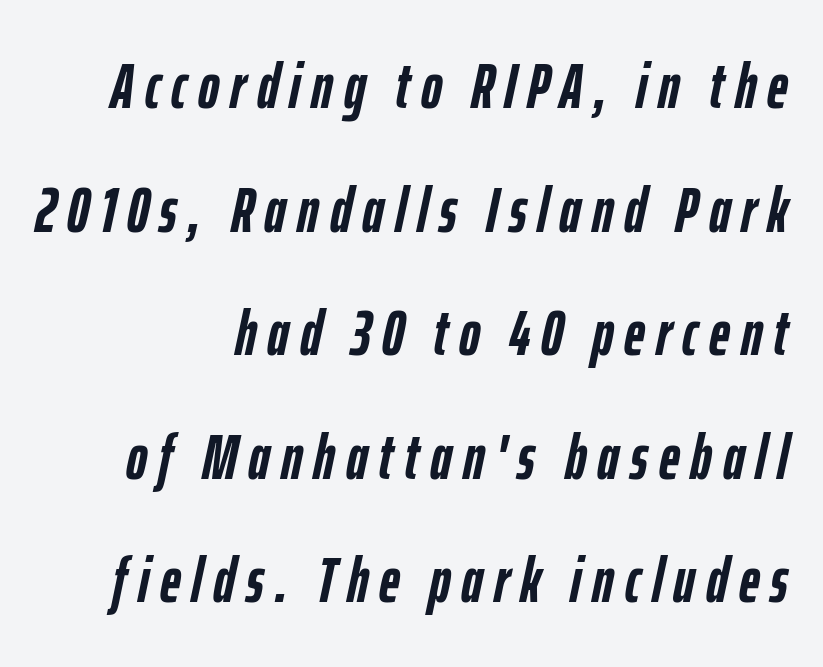
The image shows 64 px semibold, condensed type, italic (leaning right); set right-aligned, loose line spacing (1.93x), not underlined; low stroke contrast and a medium x-height.
